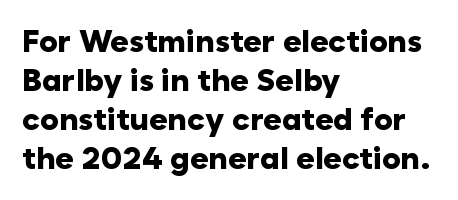
Q: Is the text bold? A: Yes.
Q: Is the text italic (slanted)? A: No, it is upright.
Q: Is the typeface a serif or a sans-serif typeface? A: Sans-serif.
Q: Is the text underlined? A: No.
Q: How is the paragraph aligned? A: Left-aligned.
Q: Is the spacing between letters normal or unusually wide? A: Normal.
Q: Is the spacing between lines tight, normal or loose? A: Normal.
Q: Width (condensed, normal, or wide)? A: Normal.
Q: Stroke contrast? A: Low.
Q: x-height? A: Medium.
Q: Monospaced? A: No.
